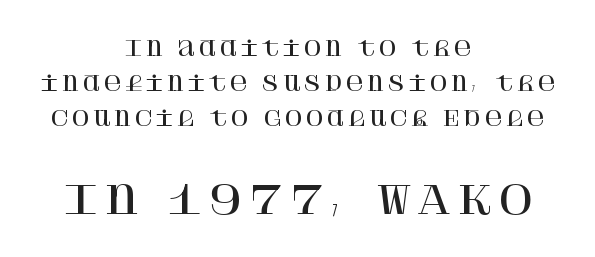
The zone under the glyphs is completely vacant. The more generous point size was reserved for the lower chunk. The axis of the letterforms is exactly vertical. These lines are composed in type with serifs. Short and long lines alike share a common midpoint.
